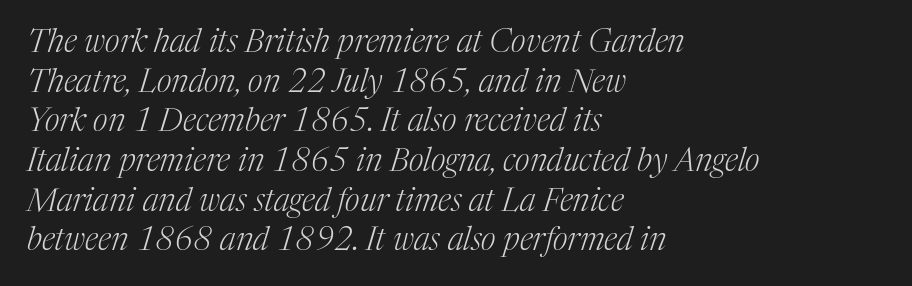
Q: Is the text bold? A: No.
Q: Is the text italic (slanted)? A: Yes, it leans right by about 17 degrees.
Q: Is the typeface a serif or a sans-serif typeface? A: Serif.
Q: Is the text underlined? A: No.
Q: How is the paragraph aligned? A: Left-aligned.
Q: Is the spacing between letters normal or unusually wide? A: Normal.
Q: Width (condensed, normal, or wide)? A: Normal.
Q: Stroke contrast? A: Medium.
Q: x-height? A: Medium.
Q: Monospaced? A: No.
